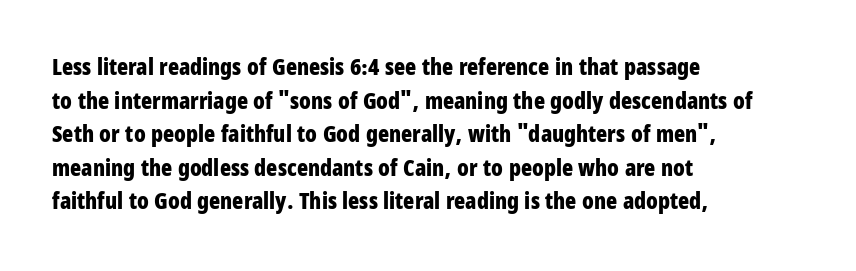
Q: Is the text bold? A: Yes.
Q: Is the text italic (slanted)? A: No, it is upright.
Q: Is the text underlined? A: No.
Q: How is the paragraph aligned? A: Left-aligned.
Q: Is the spacing between letters normal or unusually wide? A: Normal.
Q: Is the spacing between lines tight, normal or loose? A: Normal.
